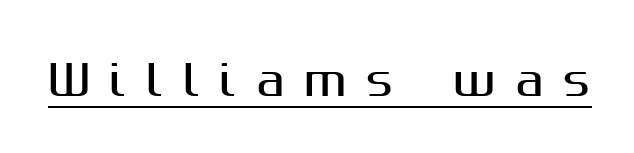
{"serif": "no", "italic": "no", "width": "normal", "stroke_contrast": "medium", "x_height": "medium", "monospaced": "no", "underline": "yes", "letter_spacing": "wide", "letter_spacing_em": 0.46, "glyph_px": 42}
